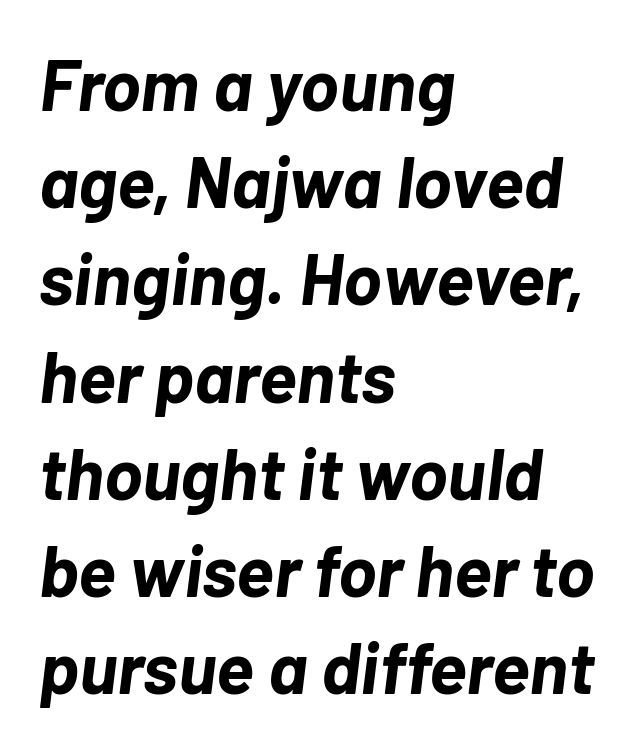
The image shows 72 px bold type, italic (leaning right); set left-aligned, normal line spacing (1.35x), normal letter spacing, not underlined; low stroke contrast and a medium x-height.
